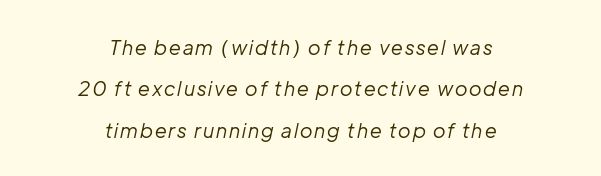
The image shows 20 px text type, italic (leaning right); set centered, loose line spacing (2.07x), not underlined.
